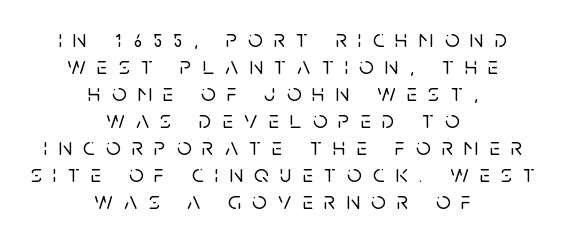
The image shows 25 px text type, upright; set centered, tight line spacing (1.08x), unusually wide letter spacing (+0.45 em), not underlined.
